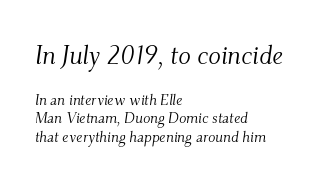
{"italic": "yes", "lean": "right", "slant_degrees": 9, "bold": "no", "underline": "no", "align": "left", "line_spacing_ratio": 1.23, "letter_spacing": "normal", "letter_spacing_em": 0.0, "larger_block": "first", "size_ratio": 1.73, "glyph_px": 26}
